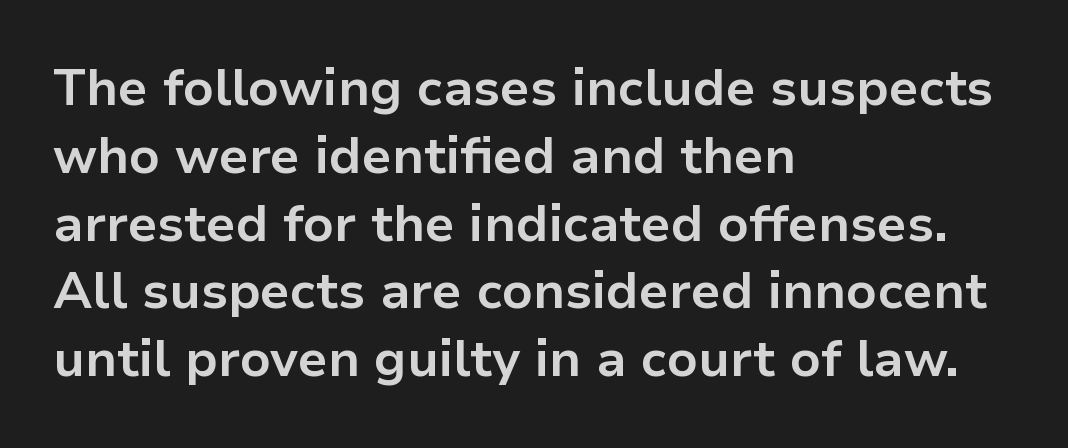
The image shows 51 px bold sans-serif type, upright; set left-aligned, normal line spacing (1.33x), normal letter spacing, not underlined; low stroke contrast and a medium x-height.
